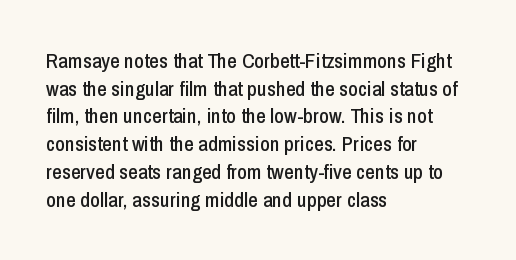
{"italic": "no", "underline": "no", "align": "left", "line_spacing": "normal", "line_spacing_ratio": 1.32, "letter_spacing": "normal", "letter_spacing_em": 0.0, "glyph_px": 21}
